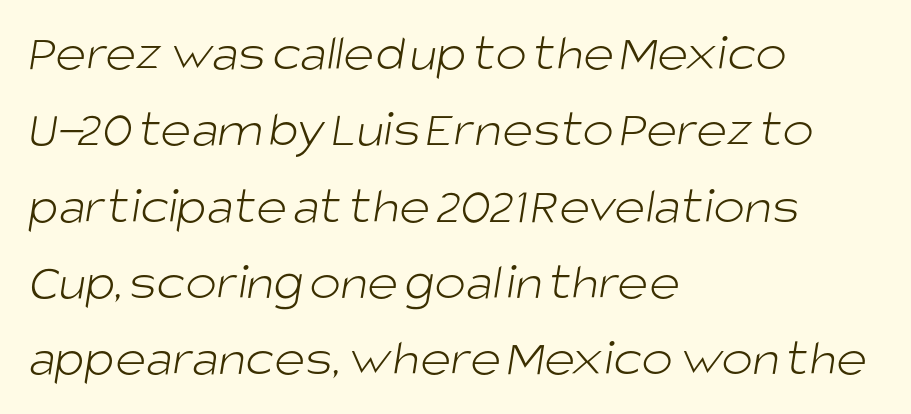
The image shows 53 px light sans-serif type; set left-aligned, normal line spacing (1.44x), normal letter spacing, not underlined; low stroke contrast and a large x-height.
